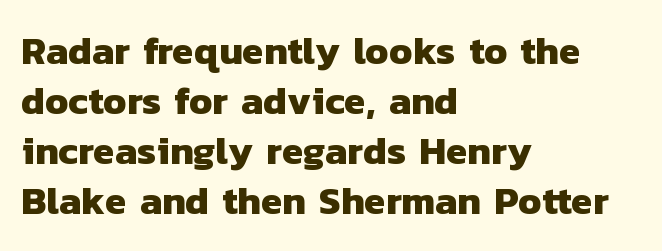
One glance says typical: line gaps are just what's usual. Look at the bottom of the vertical strokes: they stop flat, with no serifs. Only glyphs here, with clear space below each row. Is the letter spacing exaggerated? No — it looks like the ordinary default.
